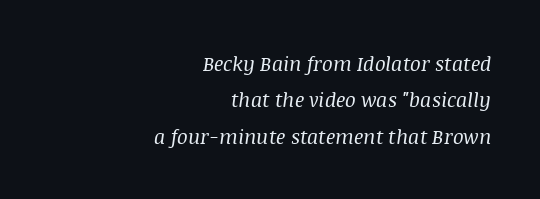
Q: Is the text bold? A: No.
Q: Is the text italic (slanted)? A: Yes, it leans right by about 8 degrees.
Q: Is the text underlined? A: No.
Q: How is the paragraph aligned? A: Right-aligned.
Q: Is the spacing between letters normal or unusually wide? A: Normal.
